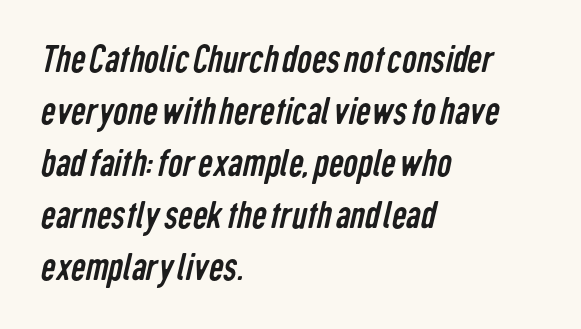
Q: Is the text bold? A: No.
Q: Is the typeface a serif or a sans-serif typeface? A: Sans-serif.
Q: Is the text underlined? A: No.
Q: How is the paragraph aligned? A: Left-aligned.
Q: Is the spacing between letters normal or unusually wide? A: Normal.
Q: Is the spacing between lines tight, normal or loose? A: Normal.
Q: Width (condensed, normal, or wide)? A: Condensed.
Q: Stroke contrast? A: Low.
Q: x-height? A: Medium.
Q: Monospaced? A: No.
